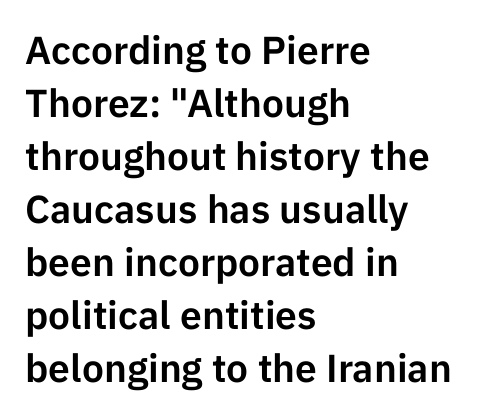
Varying glyph widths throughout — classic text-font behaviour. A sans-serif font was chosen for this passage. Anything drawn beneath the words? Only blank space. Normally led — the rows are evenly, conventionally spaced. If you drew a line through each stem, it would be perfectly vertical. The setting favours the left margin, as ordinary paragraphs usually do.
